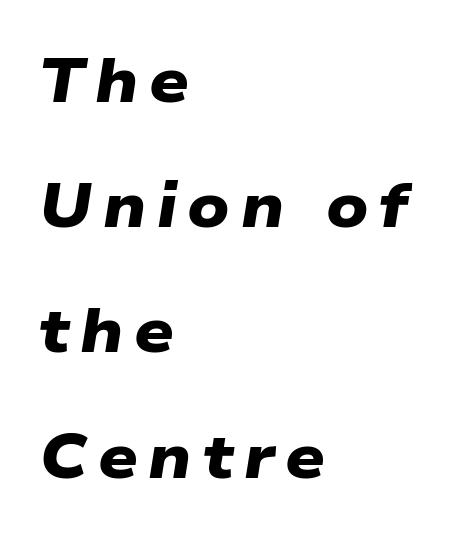
Q: Is the text bold? A: Yes.
Q: Is the typeface a serif or a sans-serif typeface? A: Sans-serif.
Q: Is the text underlined? A: No.
Q: How is the paragraph aligned? A: Left-aligned.
Q: Is the spacing between lines tight, normal or loose? A: Loose.
Q: Width (condensed, normal, or wide)? A: Wide.
Q: Stroke contrast? A: Low.
Q: x-height? A: Medium.
Q: Monospaced? A: No.
